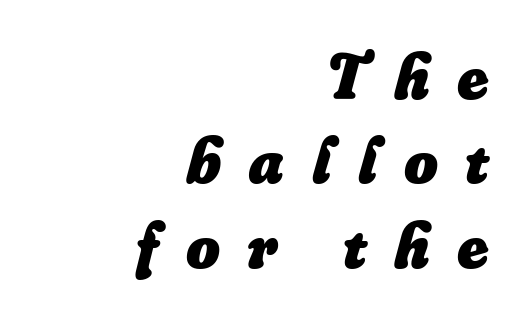
Q: Is the text bold? A: Yes.
Q: Is the text italic (slanted)? A: Yes, it leans right by about 16 degrees.
Q: Is the text underlined? A: No.
Q: How is the paragraph aligned? A: Right-aligned.
Q: Is the spacing between letters normal or unusually wide? A: Unusually wide.
Q: Is the spacing between lines tight, normal or loose? A: Normal.
Q: Width (condensed, normal, or wide)? A: Normal.
Q: Stroke contrast? A: Low.
Q: x-height? A: Small.
Q: Monospaced? A: No.
